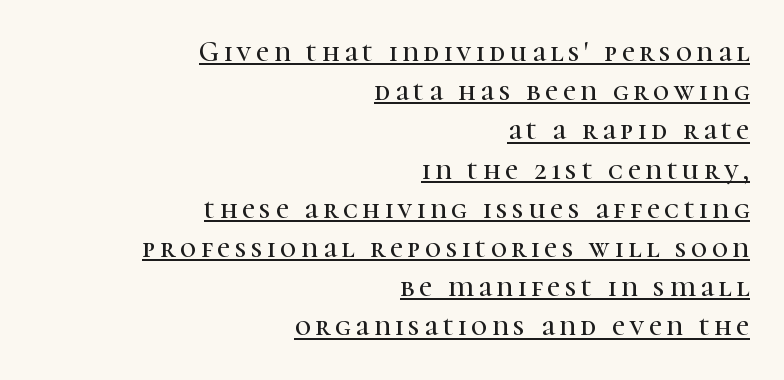
Q: Is the text italic (slanted)? A: No, it is upright.
Q: Is the typeface a serif or a sans-serif typeface? A: Serif.
Q: Is the text underlined? A: Yes.
Q: How is the paragraph aligned? A: Right-aligned.
Q: Is the spacing between lines tight, normal or loose? A: Normal.
Q: Width (condensed, normal, or wide)? A: Normal.
Q: Stroke contrast? A: High.
Q: x-height? A: Medium.
Q: Monospaced? A: No.
